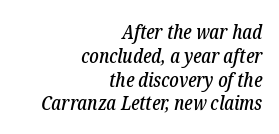
The image shows 20 px text type, italic (leaning right); set right-aligned, line spacing 1.19x, normal letter spacing, not underlined.
